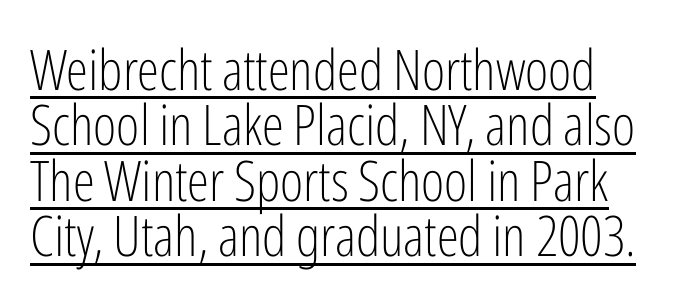
Italic? Not at all — the glyphs are vertical. The letters look calm and open, with moderate or lighter stems. Reading down the column, the eye jumps only a short way to each next line. Each letter keeps its own natural width here, so spacing adapts to shape. The passage shown is typeset with a sans-serif family.
